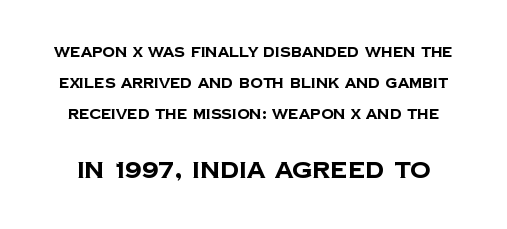
{"bold": "yes", "underline": "no", "line_spacing": "loose", "line_spacing_ratio": 2.22, "letter_spacing": "normal", "letter_spacing_em": 0.0, "larger_block": "second", "size_ratio": 1.64, "glyph_px": 23}
